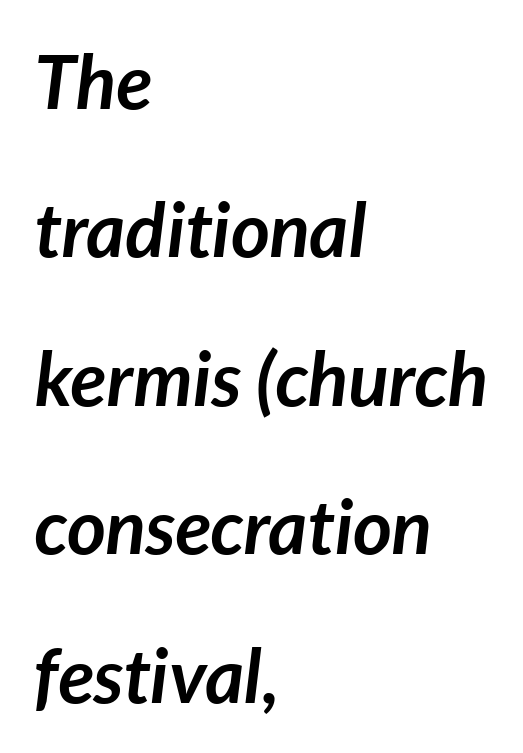
Q: Is the text bold? A: Yes.
Q: Is the text italic (slanted)? A: Yes, it leans right by about 7 degrees.
Q: Is the text underlined? A: No.
Q: How is the paragraph aligned? A: Left-aligned.
Q: Is the spacing between letters normal or unusually wide? A: Normal.
Q: Is the spacing between lines tight, normal or loose? A: Loose.
Q: Width (condensed, normal, or wide)? A: Normal.
Q: Stroke contrast? A: Low.
Q: x-height? A: Medium.
Q: Monospaced? A: No.
